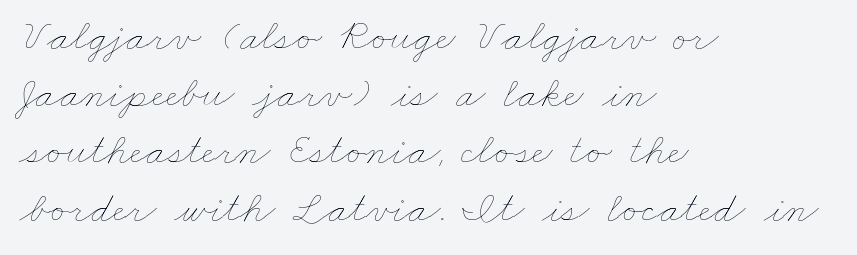
The image shows 44 px thin, wide type; set left-aligned, normal line spacing (1.3x), normal letter spacing, not underlined; low stroke contrast and a small x-height.
